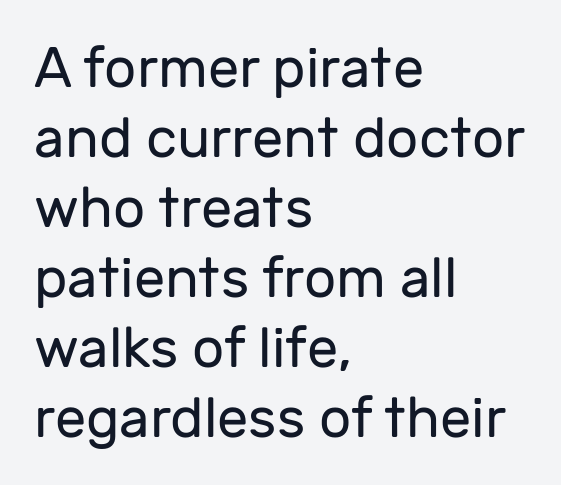
The image shows 56 px regular-weight sans-serif type, upright; set left-aligned, normal line spacing (1.25x), normal letter spacing, not underlined; low stroke contrast and a medium x-height.
